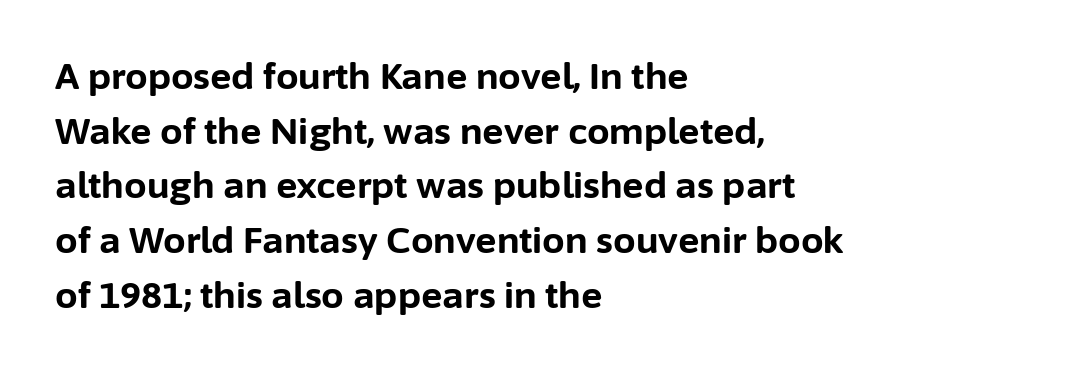
{"serif": "no", "italic": "no", "bold": "yes", "weight": "bold", "width": "normal", "stroke_contrast": "low", "x_height": "medium", "monospaced": "no", "underline": "no", "align": "left", "line_spacing": "normal", "line_spacing_ratio": 1.52, "letter_spacing": "normal", "letter_spacing_em": 0.0, "glyph_px": 36}
